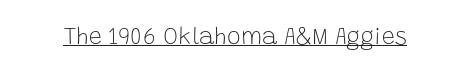
Students, observe the line beneath the letters — that is underlining. You can tell it's not italic because the verticals are truly vertical. Stems here are at most as thick as an everyday book face. Between one letter and the next there's only the usual sliver of space.
